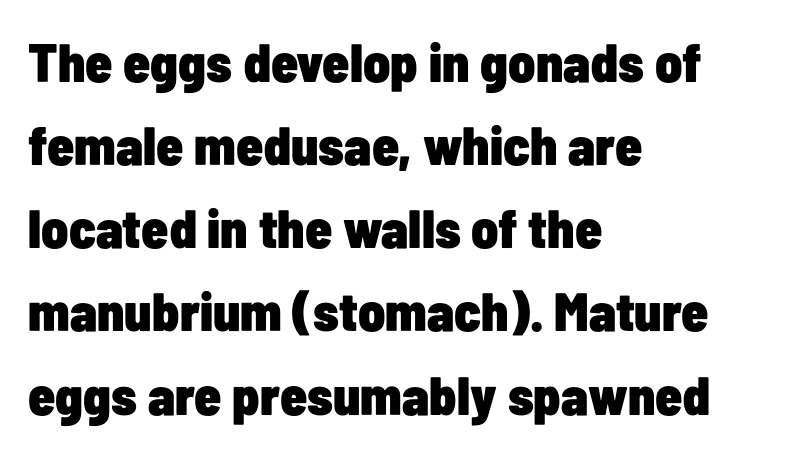
The passage shown stacks its lines at a standard gap. Nope, not italic — everything's standing straight. Think of a printed novel: that variable character pitch is what you see here. Are there feet on the stems? There aren't — it's a sans. The rendering keeps characters at their native spacing.
